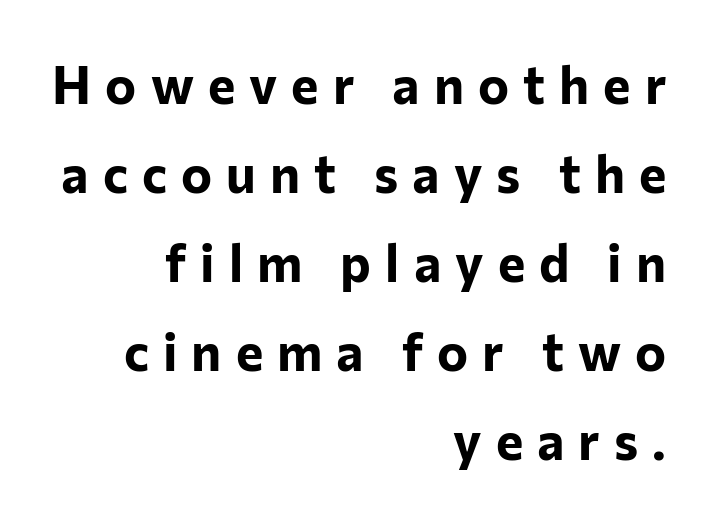
The image shows 52 px bold sans-serif type, upright; set right-aligned, line spacing 1.71x, unusually wide letter spacing (+0.27 em), not underlined; low stroke contrast and a medium x-height.
